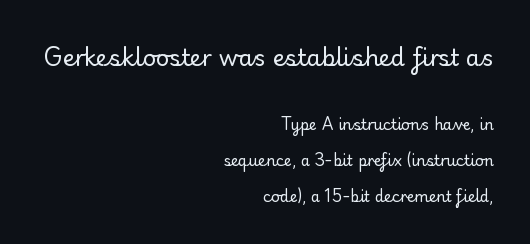
The image shows 23 px text type, upright; set right-aligned, loose line spacing (2.4x), normal letter spacing, not underlined; the first (top) block is 1.53x larger.
